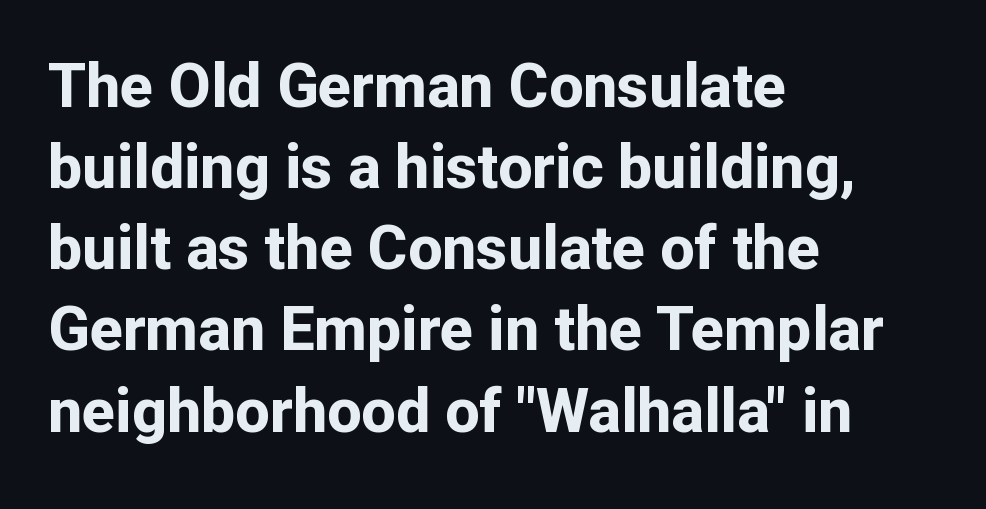
Letters rest on an invisible, unmarked baseline. Here the designer chose a conventional face with non-uniform glyph widths. Alignment: flush left. The sample has been set heavy, in full bold. Serif or sans? Sans — the stroke terminals are bare. Vertical spacing — default.
